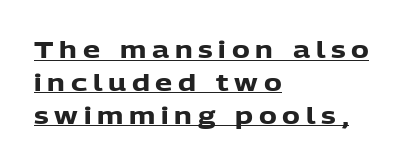
{"italic": "no", "bold": "yes", "underline": "yes", "align": "left", "line_spacing": "normal", "line_spacing_ratio": 1.37, "letter_spacing": "wide", "letter_spacing_em": 0.24, "glyph_px": 24}
